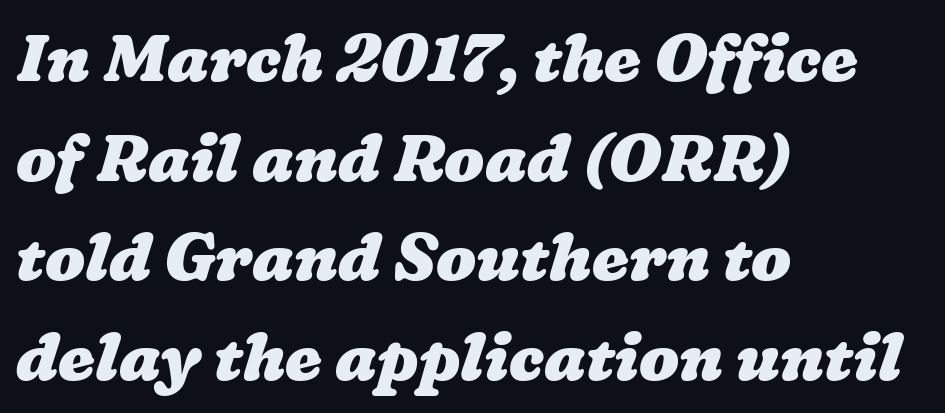
Do the characters align in a grid? No, the font is proportional. As a designer I'd log this as weight 700, bold. In terms of leading, this rendering sits right in the middle. Nothing unusual about the tracking: characters are spaced as the font intends. These lines stack with their left ends in a neat column.
